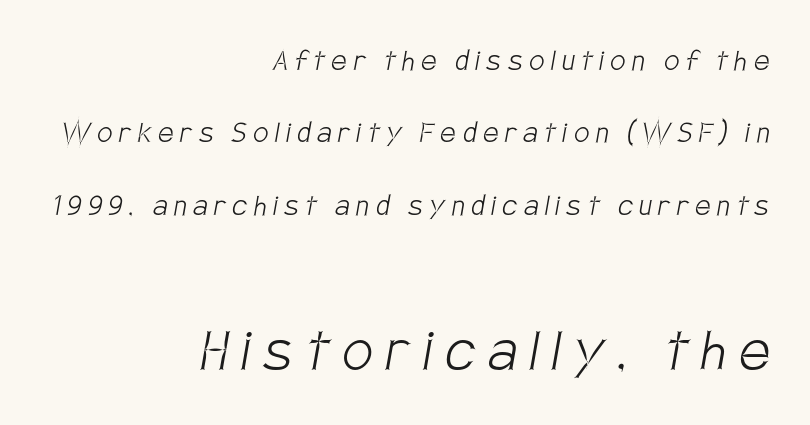
Q: Is the text bold? A: No.
Q: Is the typeface a serif or a sans-serif typeface? A: Sans-serif.
Q: Is the text underlined? A: No.
Q: How is the paragraph aligned? A: Right-aligned.
Q: Is the spacing between letters normal or unusually wide? A: Unusually wide.
Q: Is the spacing between lines tight, normal or loose? A: Loose.
Q: Which block of text is set in a larger size, the first (top) or the second (bottom)? A: The second (bottom) one.
Q: Width (condensed, normal, or wide)? A: Condensed.
Q: Stroke contrast? A: Low.
Q: x-height? A: Large.
Q: Monospaced? A: No.
